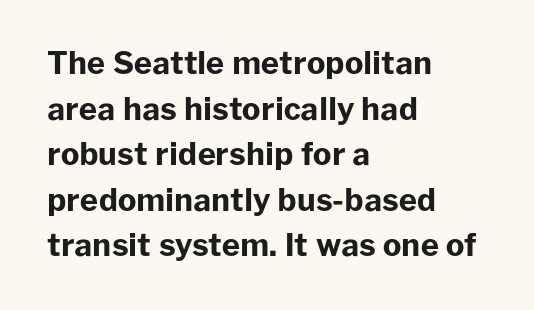
{"serif": "no", "italic": "no", "bold": "yes", "weight": "bold", "width": "normal", "stroke_contrast": "low", "x_height": "medium", "monospaced": "no", "underline": "no", "align": "left", "line_spacing": "normal", "line_spacing_ratio": 1.47, "letter_spacing": "normal", "letter_spacing_em": 0.0, "glyph_px": 31}
